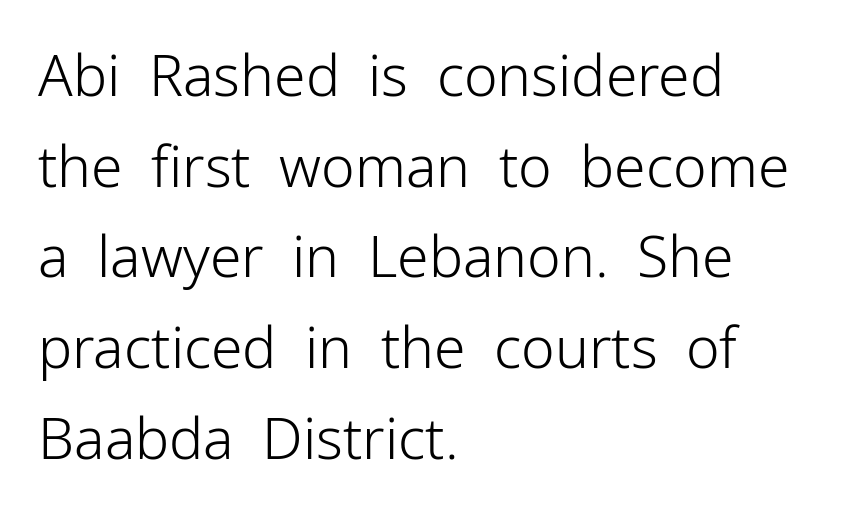
Q: Is the text bold? A: No.
Q: Is the text italic (slanted)? A: No, it is upright.
Q: Is the typeface a serif or a sans-serif typeface? A: Sans-serif.
Q: Is the text underlined? A: No.
Q: How is the paragraph aligned? A: Left-aligned.
Q: Is the spacing between letters normal or unusually wide? A: Normal.
Q: Is the spacing between lines tight, normal or loose? A: Normal.
Q: Width (condensed, normal, or wide)? A: Normal.
Q: Stroke contrast? A: Low.
Q: x-height? A: Medium.
Q: Monospaced? A: No.
